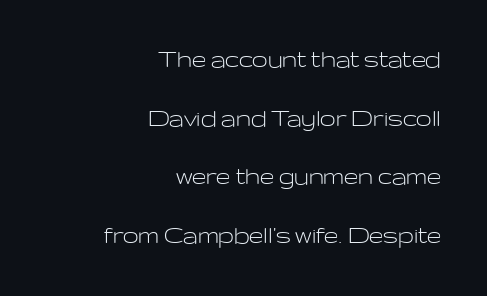
{"serif": "no", "italic": "no", "bold": "no", "weight": "light", "width": "wide", "stroke_contrast": "low", "x_height": "medium", "monospaced": "no", "underline": "no", "align": "right", "line_spacing": "loose", "line_spacing_ratio": 2.09, "letter_spacing": "normal", "letter_spacing_em": 0.0, "glyph_px": 28}
